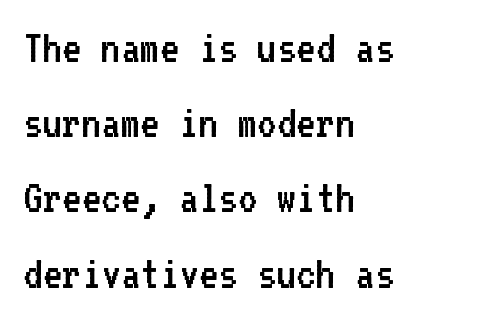
Rule under the text: the space is simply empty. The font sits on the lighter half of the weight spectrum, regular included. Quick note: interline space is typical. The rendering uses typewriter-style spacing with identical character cells.
